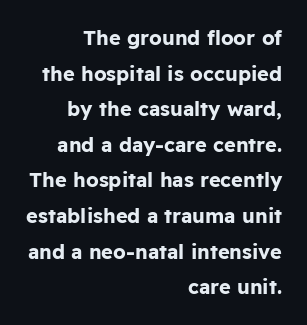
There is no visible air inserted between adjacent glyphs. The rendering anchors every line to the right-hand side. The zone under the glyphs is completely vacant. Plenty of ink on the page — the face is bold.
